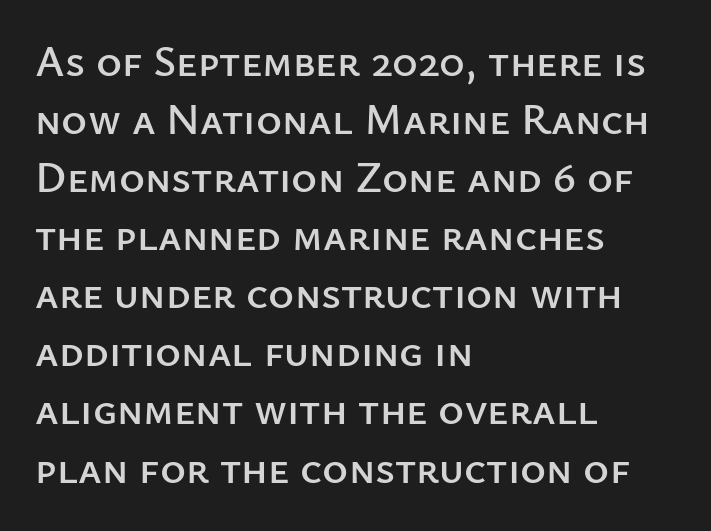
It's the straight-up-and-down kind of type. The passage shown is typed in a proportional face where columns would drift. Default kerning and tracking; the words read as compact shapes. Type without underlining. Type style note: lacks serifs.
